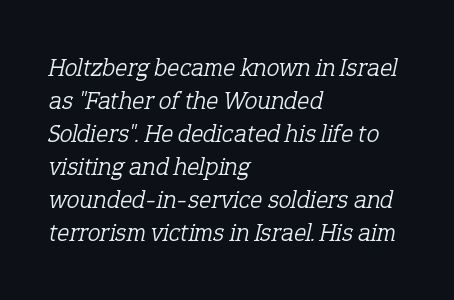
{"italic": "yes", "lean": "right", "slant_degrees": 12, "bold": "no", "underline": "no", "align": "left", "line_spacing": "normal", "line_spacing_ratio": 1.27, "letter_spacing": "normal", "letter_spacing_em": 0.0, "glyph_px": 26}
